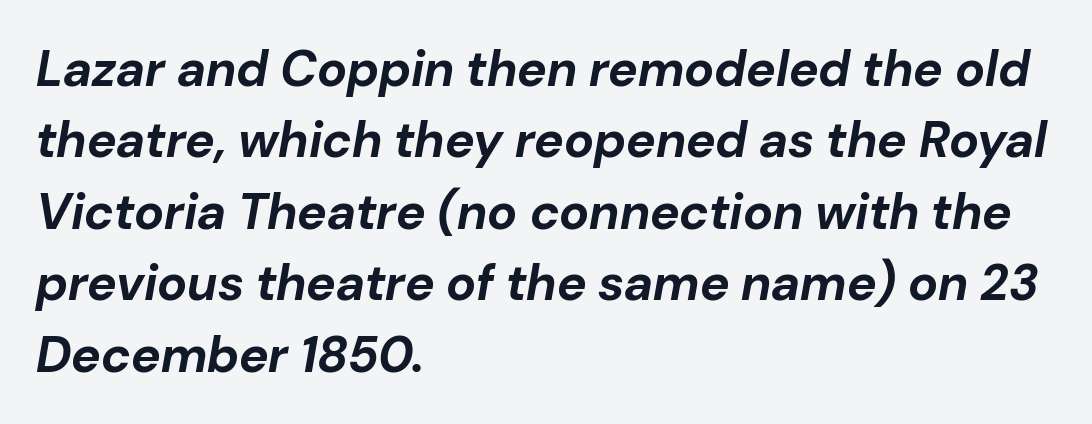
{"italic": "yes", "lean": "right", "slant_degrees": 10, "bold": "yes", "weight": "bold", "width": "normal", "stroke_contrast": "low", "x_height": "medium", "monospaced": "no", "underline": "no", "align": "left", "line_spacing": "normal", "line_spacing_ratio": 1.43, "letter_spacing": "normal", "letter_spacing_em": 0.0, "glyph_px": 50}
